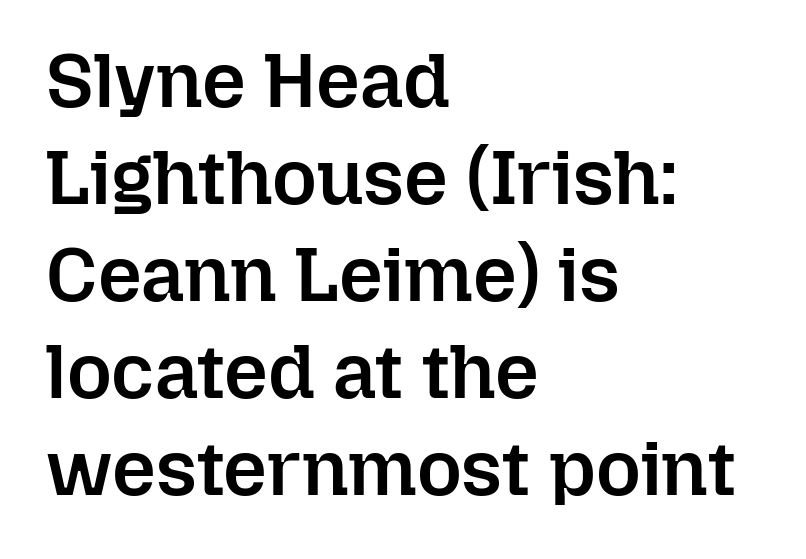
{"italic": "no", "bold": "semi", "weight": "semibold", "width": "normal", "stroke_contrast": "low", "x_height": "medium", "monospaced": "no", "underline": "no", "align": "left", "line_spacing": "normal", "line_spacing_ratio": 1.26, "letter_spacing": "normal", "letter_spacing_em": 0.0, "glyph_px": 77}
